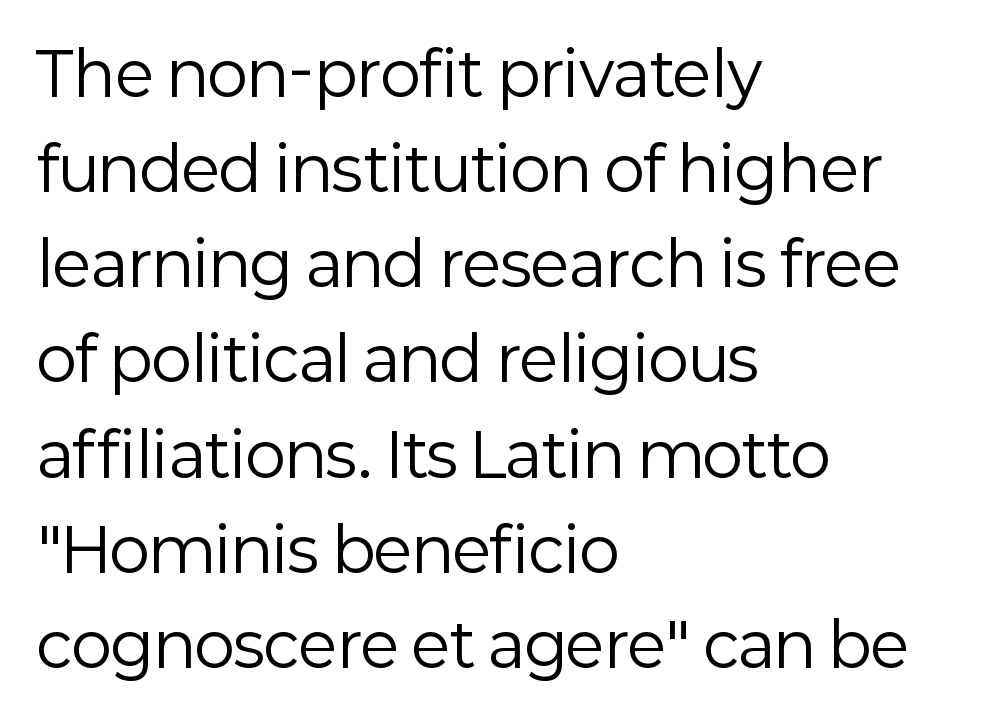
The image shows 61 px regular-weight sans-serif type, upright; set left-aligned, normal line spacing (1.56x), normal letter spacing, not underlined; low stroke contrast and a medium x-height.
